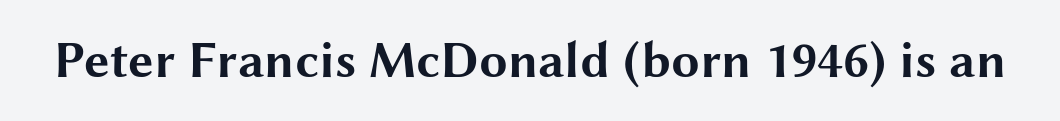
Q: Is the text bold? A: Yes.
Q: Is the text italic (slanted)? A: No, it is upright.
Q: Is the typeface a serif or a sans-serif typeface? A: Sans-serif.
Q: Is the text underlined? A: No.
Q: Is the spacing between letters normal or unusually wide? A: Normal.
Q: Width (condensed, normal, or wide)? A: Wide.
Q: Stroke contrast? A: Medium.
Q: x-height? A: Medium.
Q: Monospaced? A: No.
